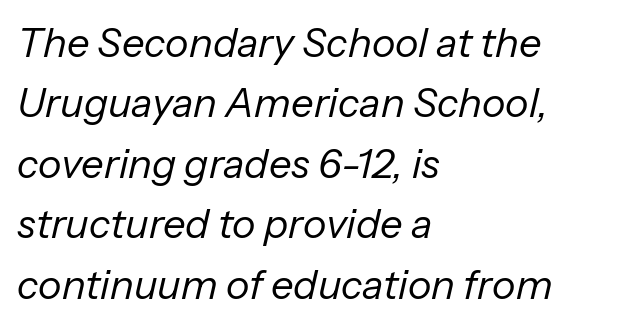
Q: Is the text bold? A: No.
Q: Is the text italic (slanted)? A: Yes, it leans right by about 13 degrees.
Q: Is the text underlined? A: No.
Q: How is the paragraph aligned? A: Left-aligned.
Q: Is the spacing between letters normal or unusually wide? A: Normal.
Q: Is the spacing between lines tight, normal or loose? A: Normal.
Q: Width (condensed, normal, or wide)? A: Normal.
Q: Stroke contrast? A: Low.
Q: x-height? A: Medium.
Q: Monospaced? A: No.
